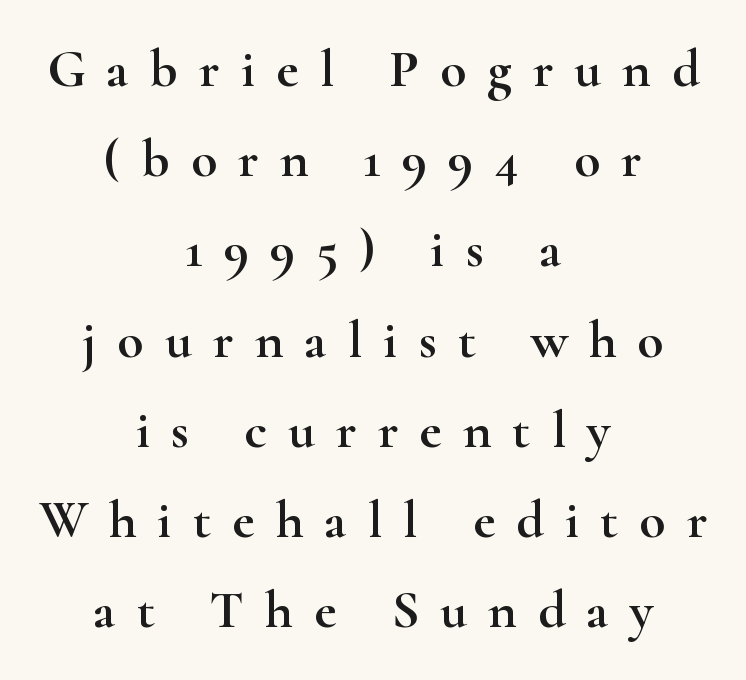
{"serif": "yes", "italic": "no", "width": "wide", "stroke_contrast": "high", "x_height": "small", "monospaced": "no", "underline": "no", "align": "center", "line_spacing": "normal", "line_spacing_ratio": 1.67, "letter_spacing": "wide", "letter_spacing_em": 0.39, "glyph_px": 54}
